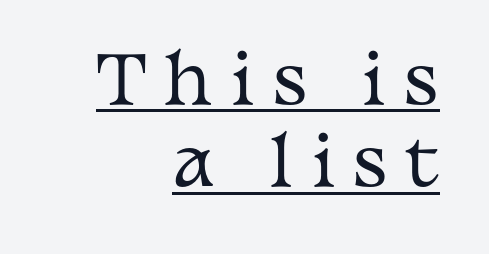
The image shows 67 px regular-weight, wide serif type, upright; set right-aligned, line spacing 1.23x, unusually wide letter spacing (+0.25 em), underlined; medium stroke contrast and a medium x-height.
